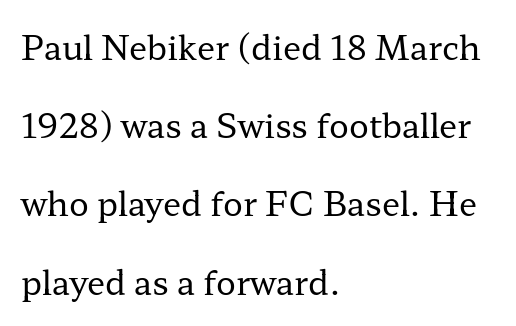
The image shows 33 px regular-weight, wide serif type, upright; set left-aligned, loose line spacing (2.37x), normal letter spacing, not underlined; low stroke contrast and a medium x-height.
